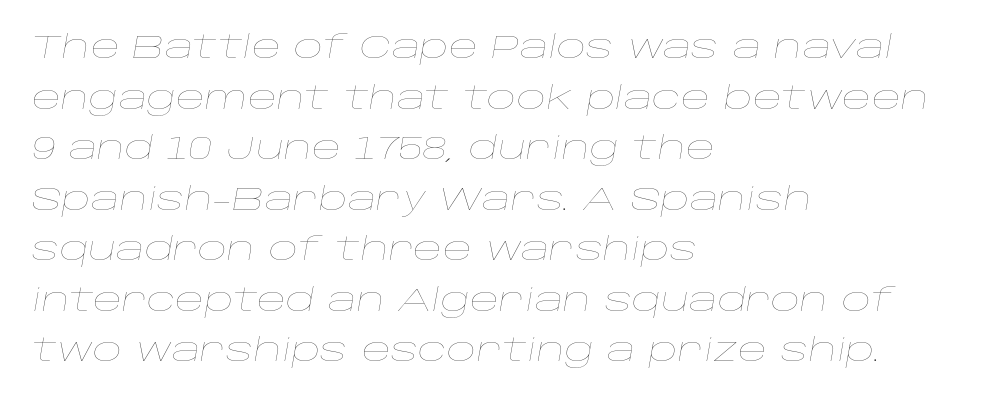
{"italic": "yes", "lean": "right", "slant_degrees": 10, "bold": "no", "weight": "thin", "width": "wide", "stroke_contrast": "low", "x_height": "large", "monospaced": "no", "underline": "no", "align": "left", "line_spacing": "normal", "line_spacing_ratio": 1.58, "letter_spacing": "normal", "letter_spacing_em": 0.0, "glyph_px": 32}
